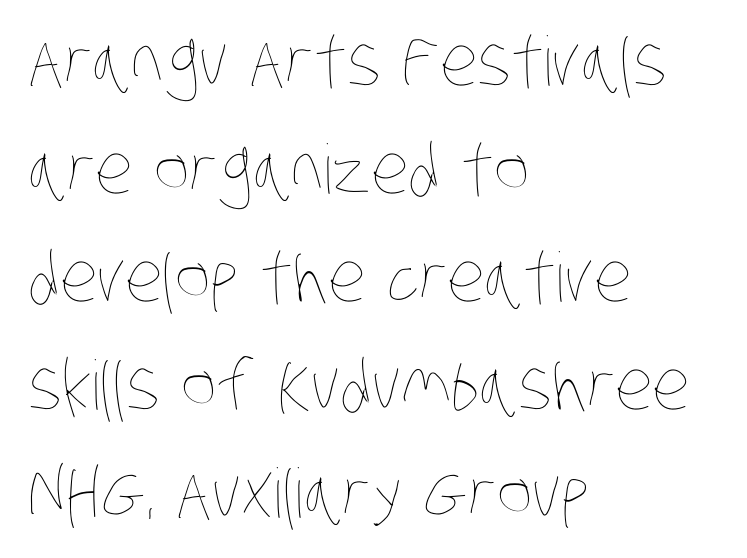
Q: Is the text bold? A: No.
Q: Is the text underlined? A: No.
Q: How is the paragraph aligned? A: Left-aligned.
Q: Is the spacing between letters normal or unusually wide? A: Normal.
Q: Is the spacing between lines tight, normal or loose? A: Normal.
Q: Width (condensed, normal, or wide)? A: Condensed.
Q: Stroke contrast? A: Low.
Q: x-height? A: Large.
Q: Monospaced? A: No.
